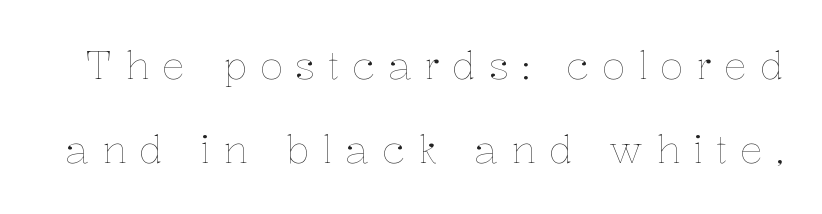
Q: Is the text bold? A: No.
Q: Is the text italic (slanted)? A: No, it is upright.
Q: Is the text underlined? A: No.
Q: Is the spacing between letters normal or unusually wide? A: Unusually wide.
Q: Is the spacing between lines tight, normal or loose? A: Loose.
Q: Width (condensed, normal, or wide)? A: Normal.
Q: Stroke contrast? A: Low.
Q: x-height? A: Medium.
Q: Monospaced? A: No.
